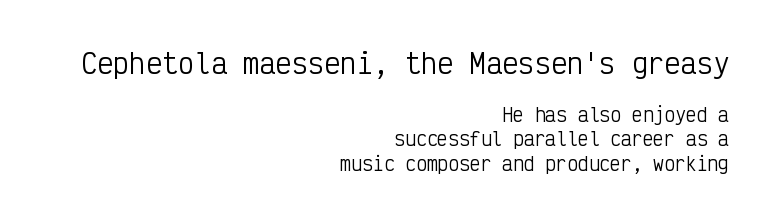
Q: Is the text bold? A: No.
Q: Is the text italic (slanted)? A: No, it is upright.
Q: Is the text underlined? A: No.
Q: How is the paragraph aligned? A: Right-aligned.
Q: Is the spacing between letters normal or unusually wide? A: Normal.
Q: Is the spacing between lines tight, normal or loose? A: Normal.
Q: Which block of text is set in a larger size, the first (top) or the second (bottom)? A: The first (top) one.
